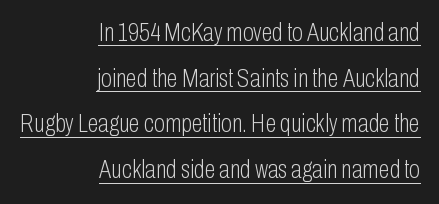
Q: Is the text bold? A: No.
Q: Is the text italic (slanted)? A: No, it is upright.
Q: Is the text underlined? A: Yes.
Q: How is the paragraph aligned? A: Right-aligned.
Q: Is the spacing between letters normal or unusually wide? A: Normal.
